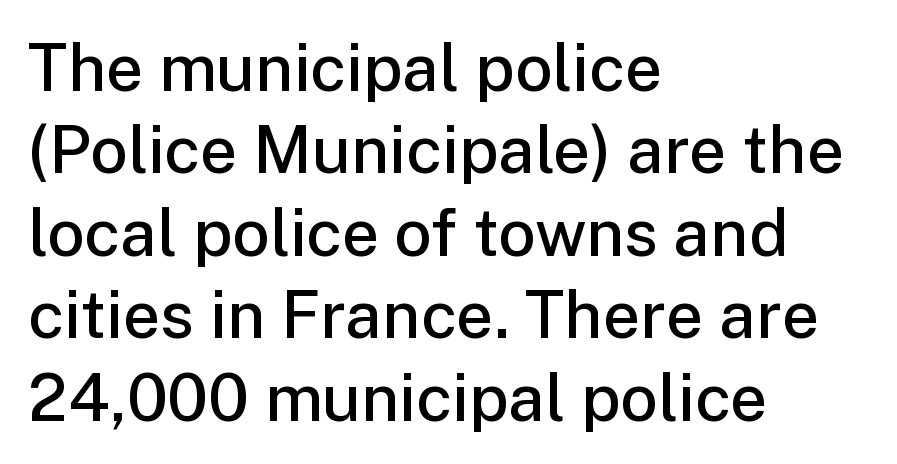
The glyphs in this specimen are sans serif. These lines keep a tight, regular rhythm from letter to letter. The passage shown is not underscored anywhere. The rows are spaced the way most documents space them.
